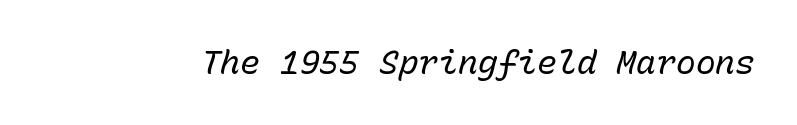
{"italic": "yes", "lean": "right", "slant_degrees": 15, "bold": "no", "weight": "regular", "width": "normal", "stroke_contrast": "low", "x_height": "medium", "monospaced": "yes", "underline": "no", "letter_spacing": "normal", "letter_spacing_em": 0.0, "glyph_px": 33}
